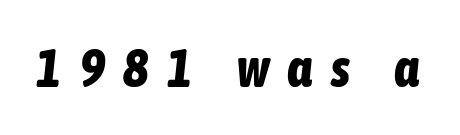
Q: Is the text bold? A: Yes.
Q: Is the text italic (slanted)? A: Yes, it leans right by about 6 degrees.
Q: Is the text underlined? A: No.
Q: Is the spacing between letters normal or unusually wide? A: Unusually wide.
Q: Width (condensed, normal, or wide)? A: Condensed.
Q: Stroke contrast? A: Low.
Q: x-height? A: Medium.
Q: Monospaced? A: No.
